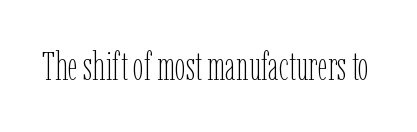
The image shows 40 px thin, condensed type, upright; set normal letter spacing, not underlined; low stroke contrast and a medium x-height.
